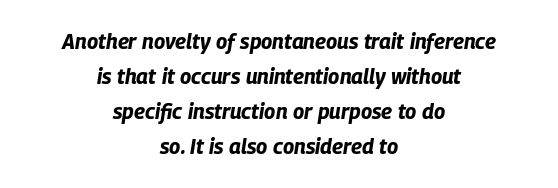
{"italic": "yes", "lean": "right", "slant_degrees": 9, "bold": "yes", "underline": "no", "align": "center", "line_spacing": "normal", "line_spacing_ratio": 1.67, "letter_spacing": "normal", "letter_spacing_em": 0.0, "glyph_px": 21}
